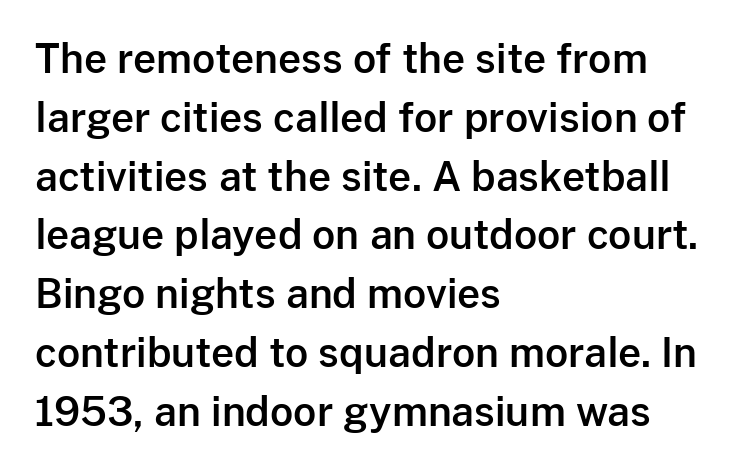
{"serif": "no", "italic": "no", "width": "normal", "stroke_contrast": "low", "x_height": "medium", "monospaced": "no", "underline": "no", "align": "left", "line_spacing": "normal", "line_spacing_ratio": 1.47, "letter_spacing": "normal", "letter_spacing_em": 0.0, "glyph_px": 40}
